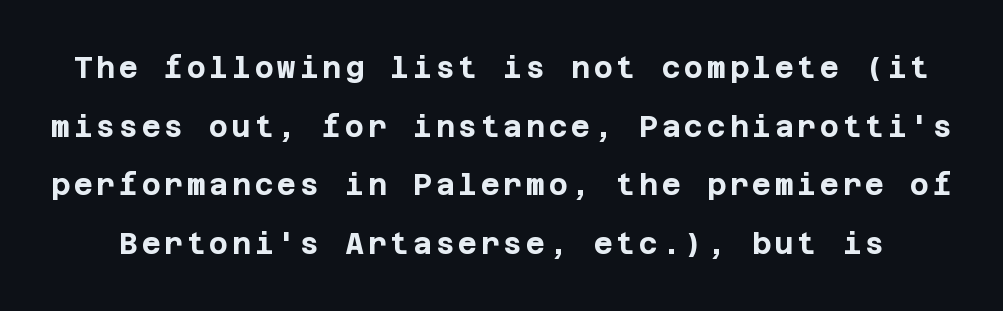
You can tell it's not italic because the verticals are truly vertical. Unlike a traditional serif, this face leaves its strokes unadorned. Plain, unruled lines of type. Each new line begins a long way beneath the previous one.
